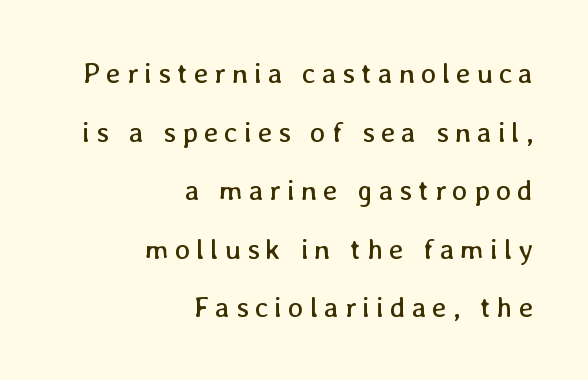
The image shows 29 px regular-weight type, upright; set right-aligned, loose line spacing (2.02x), unusually wide letter spacing (+0.2 em), not underlined; low stroke contrast and a medium x-height.
